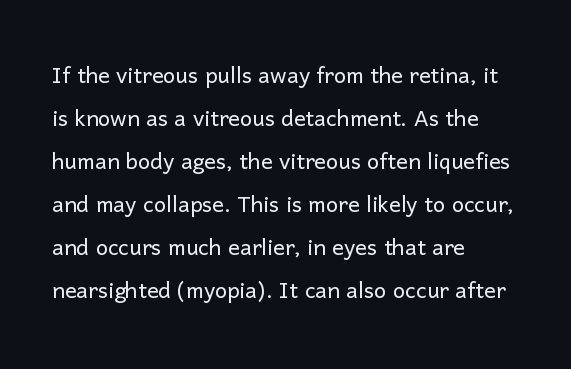
The image shows 29 px light sans-serif type, upright; set left-aligned, normal line spacing (1.48x), normal letter spacing, not underlined; low stroke contrast and a medium x-height.
